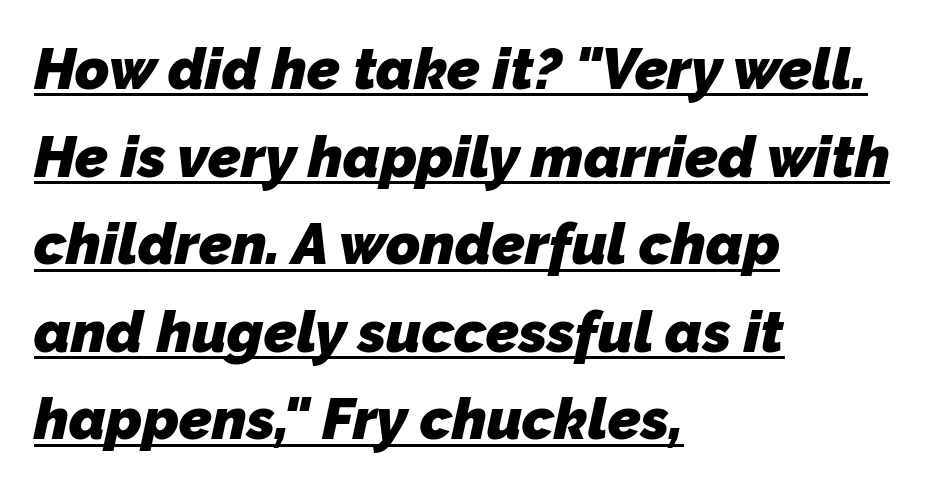
Q: Is the text bold? A: Yes.
Q: Is the typeface a serif or a sans-serif typeface? A: Sans-serif.
Q: Is the text underlined? A: Yes.
Q: How is the paragraph aligned? A: Left-aligned.
Q: Is the spacing between letters normal or unusually wide? A: Normal.
Q: Is the spacing between lines tight, normal or loose? A: Normal.
Q: Width (condensed, normal, or wide)? A: Normal.
Q: Stroke contrast? A: Low.
Q: x-height? A: Medium.
Q: Monospaced? A: No.
